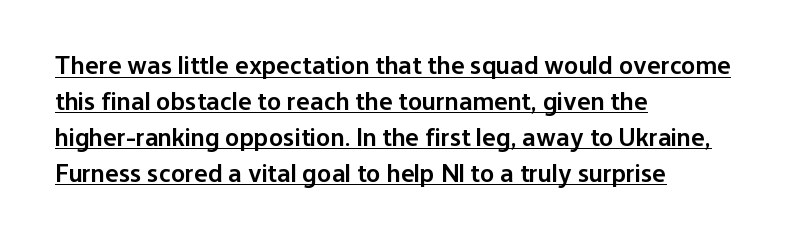
Q: Is the text bold? A: Semi-bold.
Q: Is the text italic (slanted)? A: No, it is upright.
Q: Is the text underlined? A: Yes.
Q: How is the paragraph aligned? A: Left-aligned.
Q: Is the spacing between letters normal or unusually wide? A: Normal.
Q: Is the spacing between lines tight, normal or loose? A: Normal.
